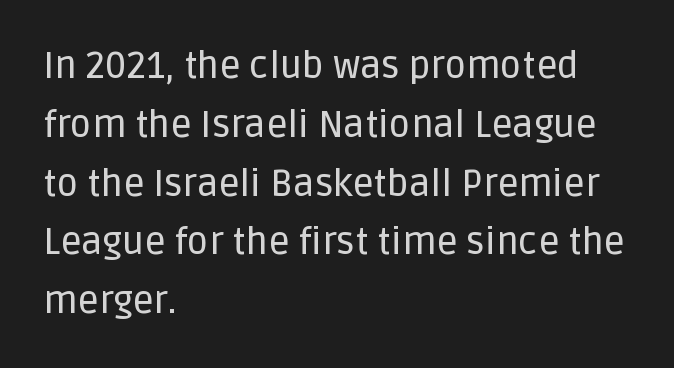
{"serif": "no", "italic": "no", "width": "normal", "stroke_contrast": "low", "x_height": "large", "monospaced": "no", "underline": "no", "align": "left", "line_spacing": "normal", "line_spacing_ratio": 1.59, "letter_spacing": "normal", "letter_spacing_em": 0.0, "glyph_px": 37}
